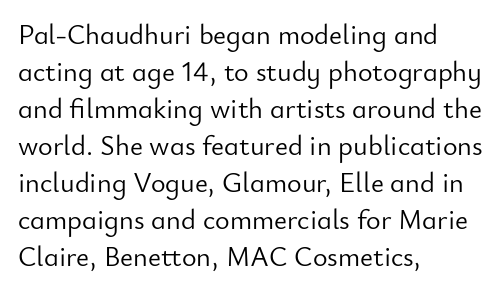
Q: Is the text bold? A: No.
Q: Is the text italic (slanted)? A: No, it is upright.
Q: Is the typeface a serif or a sans-serif typeface? A: Sans-serif.
Q: Is the text underlined? A: No.
Q: How is the paragraph aligned? A: Left-aligned.
Q: Is the spacing between letters normal or unusually wide? A: Normal.
Q: Is the spacing between lines tight, normal or loose? A: Normal.
Q: Width (condensed, normal, or wide)? A: Normal.
Q: Stroke contrast? A: Low.
Q: x-height? A: Small.
Q: Monospaced? A: No.
